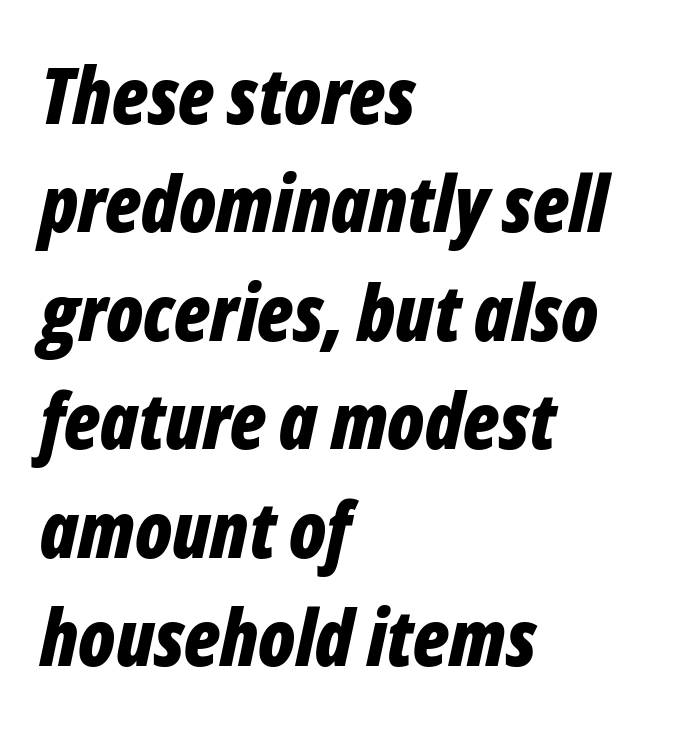
Q: Is the text bold? A: Yes.
Q: Is the text italic (slanted)? A: Yes, it leans right by about 12 degrees.
Q: Is the text underlined? A: No.
Q: How is the paragraph aligned? A: Left-aligned.
Q: Is the spacing between letters normal or unusually wide? A: Normal.
Q: Is the spacing between lines tight, normal or loose? A: Normal.
Q: Width (condensed, normal, or wide)? A: Condensed.
Q: Stroke contrast? A: Low.
Q: x-height? A: Medium.
Q: Monospaced? A: No.
